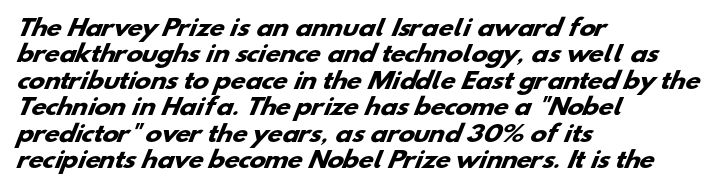
The image shows 22 px bold type; set left-aligned, line spacing 1.2x, normal letter spacing, not underlined.
